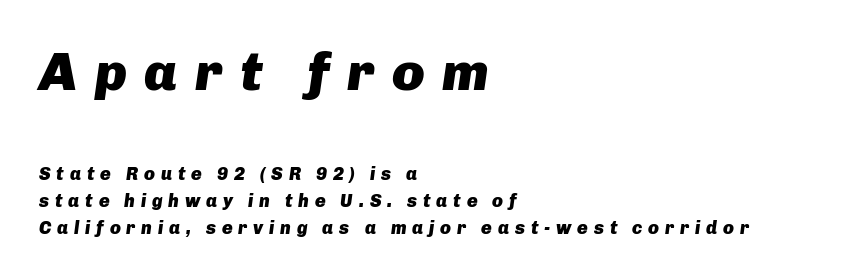
The image shows 54 px heavy type, italic (leaning right); set left-aligned, normal line spacing (1.5x), unusually wide letter spacing (+0.32 em), not underlined; the first (top) block is 3.0x larger; low stroke contrast and a medium x-height.
